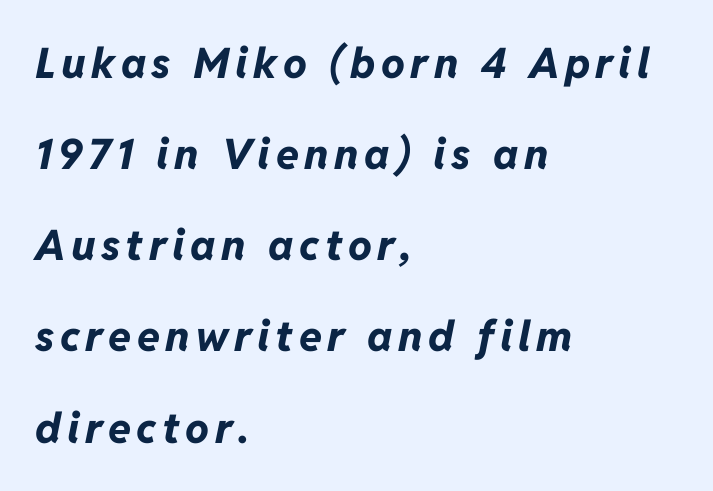
Q: Is the text bold? A: Yes.
Q: Is the text italic (slanted)? A: Yes, it leans right by about 11 degrees.
Q: Is the text underlined? A: No.
Q: How is the paragraph aligned? A: Left-aligned.
Q: Is the spacing between lines tight, normal or loose? A: Loose.
Q: Width (condensed, normal, or wide)? A: Normal.
Q: Stroke contrast? A: Low.
Q: x-height? A: Medium.
Q: Monospaced? A: No.
